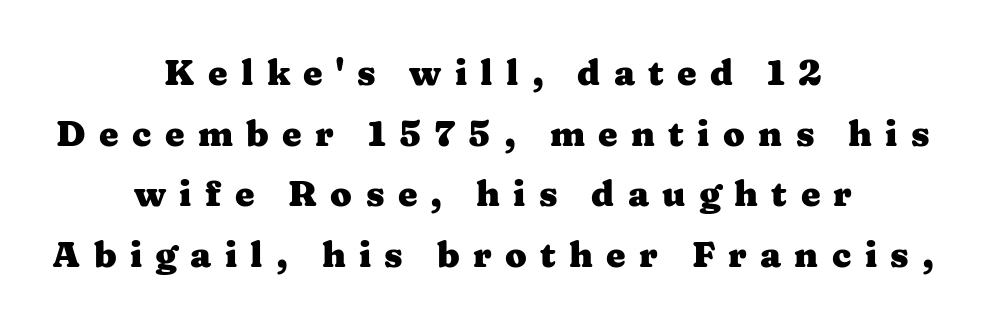
Q: Is the text bold? A: Yes.
Q: Is the text italic (slanted)? A: No, it is upright.
Q: Is the typeface a serif or a sans-serif typeface? A: Serif.
Q: Is the text underlined? A: No.
Q: How is the paragraph aligned? A: Centered.
Q: Is the spacing between letters normal or unusually wide? A: Unusually wide.
Q: Width (condensed, normal, or wide)? A: Wide.
Q: Stroke contrast? A: Medium.
Q: x-height? A: Medium.
Q: Monospaced? A: No.
